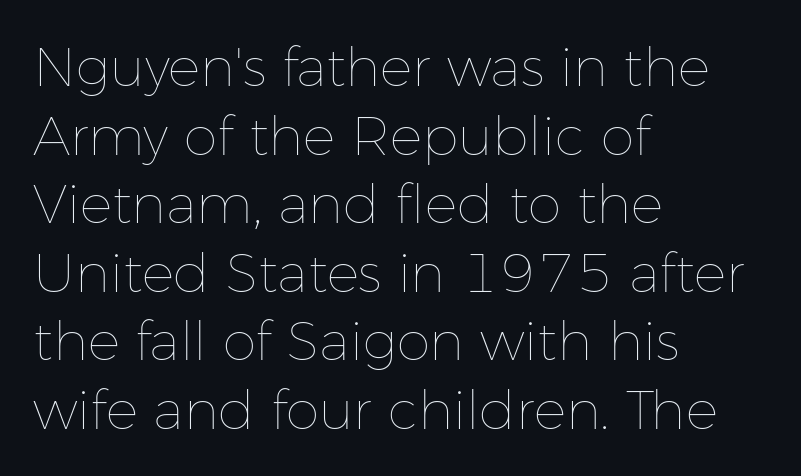
Descender tails drop into unmarked territory. Note the varied advance widths — an 'i' is clearly narrower than an 'm'. Tracking here is standard; glyphs follow each other at the usual distance. Regular leading.
